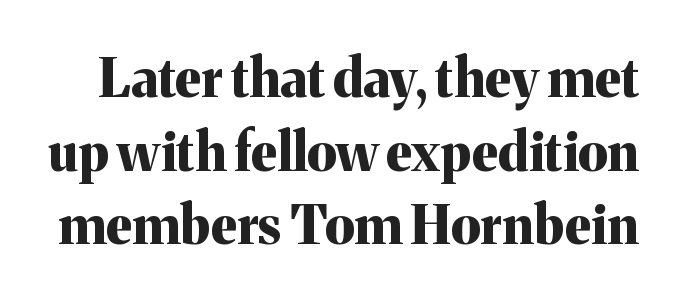
Do the characters align in a grid? No, the font is proportional. Tracking value appears to be zero — textbook default spacing. Descenders hang freely into open space. Regarding leading, the lines here are spaced in the standard way. The rendering shows small feet on the letterforms — a serif design. Is the type bold? Yes — the strokes are clearly thick and heavy.
